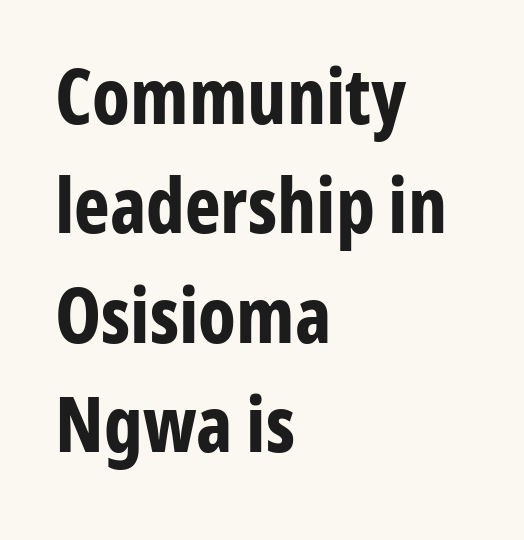
Do the characters align in a grid? No, the font is proportional. Each word holds together tightly as a unit, with standard inter-letter gaps. To sum up the face: it is a sans, with no serifs. Compared with a centered layout, this one pins lines to the left instead. Is there any slant? The stems are plumb. The rendering uses a bold face; every stroke is thick and dark.
